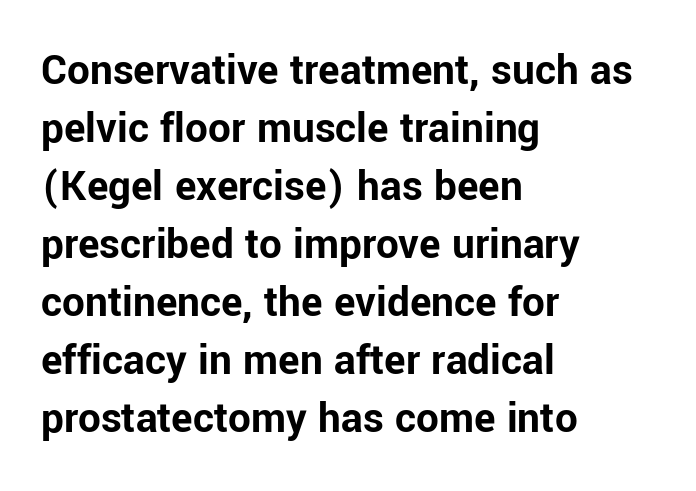
Q: Is the text bold? A: Yes.
Q: Is the text italic (slanted)? A: No, it is upright.
Q: Is the typeface a serif or a sans-serif typeface? A: Sans-serif.
Q: Is the text underlined? A: No.
Q: How is the paragraph aligned? A: Left-aligned.
Q: Is the spacing between letters normal or unusually wide? A: Normal.
Q: Is the spacing between lines tight, normal or loose? A: Normal.
Q: Width (condensed, normal, or wide)? A: Normal.
Q: Stroke contrast? A: Low.
Q: x-height? A: Medium.
Q: Monospaced? A: No.
